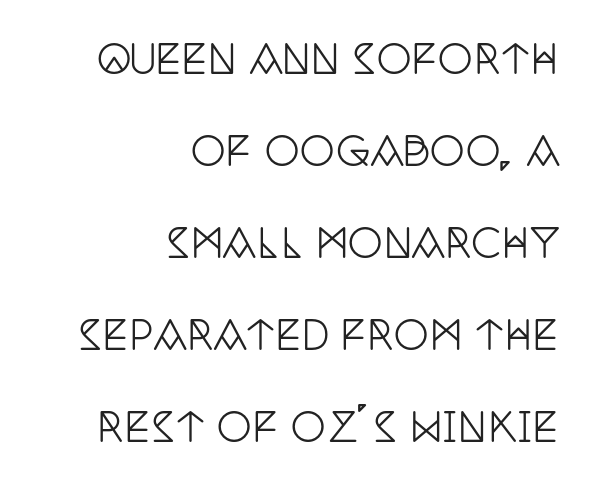
The type family on display is of the serif kind. The block of text is sparse from top to bottom, with ample space between rows. Spacing verdict: proportional, widths tailored to each character. All the whitespace from short lines collects on the left.
